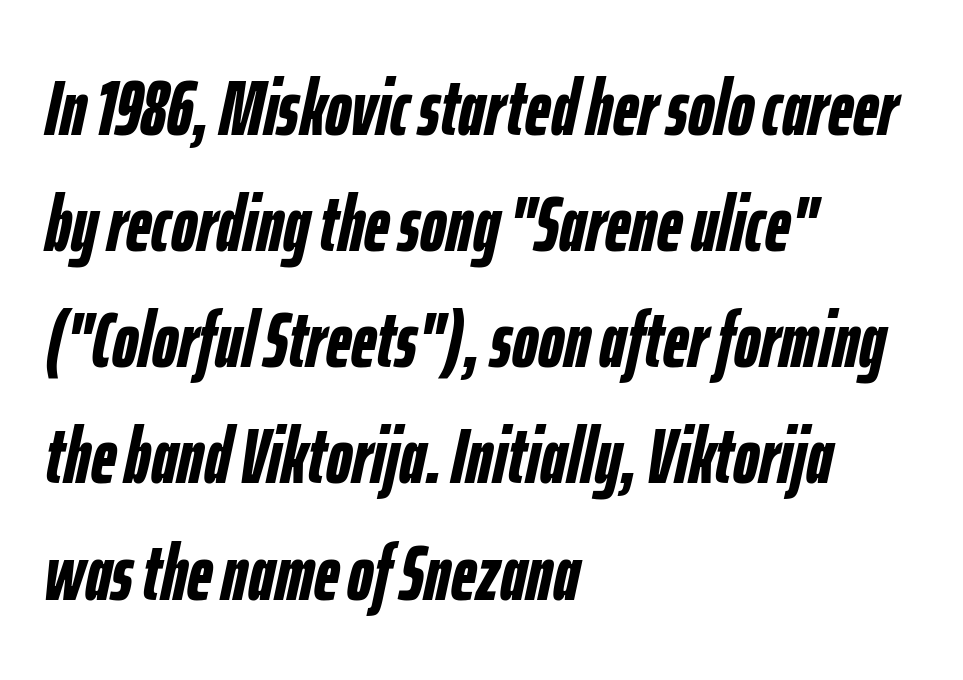
Whoever set this chose a conventional vertical rhythm. Rendered with sloped, italic letterforms. These lines stack with their left ends in a neat column. Strokes here are thick enough to call this a true bold.
